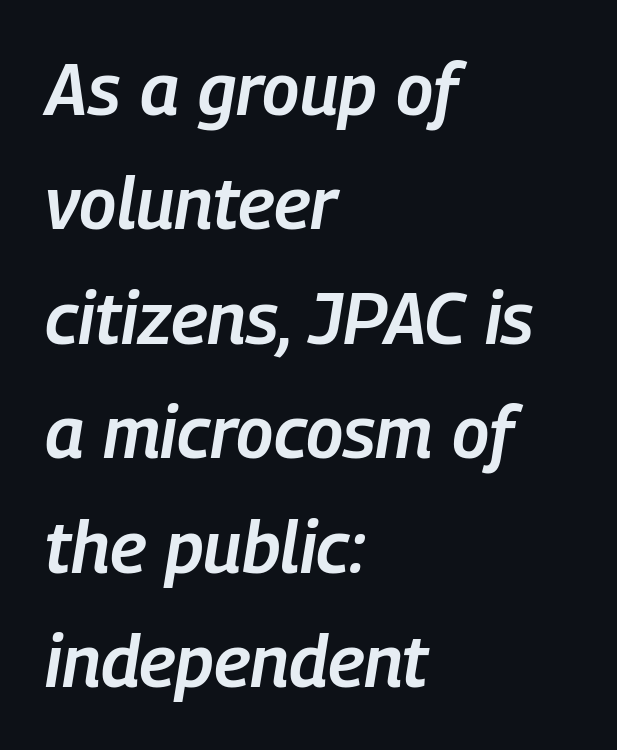
{"italic": "yes", "lean": "right", "slant_degrees": 9, "bold": "semi", "weight": "semibold", "width": "condensed", "stroke_contrast": "low", "x_height": "medium", "monospaced": "no", "underline": "no", "align": "left", "line_spacing": "normal", "line_spacing_ratio": 1.59, "letter_spacing": "normal", "letter_spacing_em": 0.0, "glyph_px": 72}
